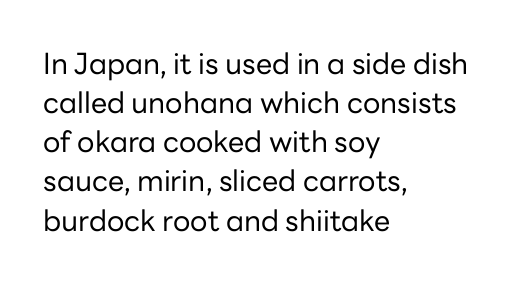
Q: Is the text bold? A: No.
Q: Is the text italic (slanted)? A: No, it is upright.
Q: Is the typeface a serif or a sans-serif typeface? A: Sans-serif.
Q: Is the text underlined? A: No.
Q: How is the paragraph aligned? A: Left-aligned.
Q: Is the spacing between letters normal or unusually wide? A: Normal.
Q: Is the spacing between lines tight, normal or loose? A: Normal.
Q: Width (condensed, normal, or wide)? A: Normal.
Q: Stroke contrast? A: Low.
Q: x-height? A: Medium.
Q: Monospaced? A: No.
